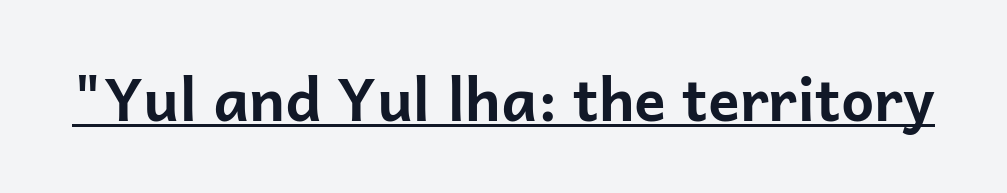
{"serif": "no", "italic": "no", "bold": "yes", "weight": "bold", "width": "normal", "stroke_contrast": "low", "x_height": "medium", "monospaced": "no", "underline": "yes", "letter_spacing": "normal", "letter_spacing_em": 0.0, "glyph_px": 59}
